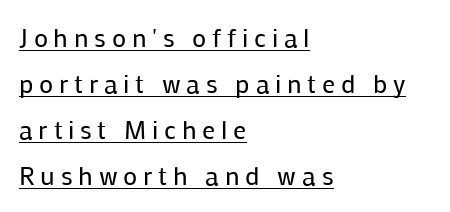
{"italic": "no", "bold": "no", "underline": "yes", "align": "left", "line_spacing_ratio": 1.77, "letter_spacing": "wide", "letter_spacing_em": 0.22, "glyph_px": 26}
